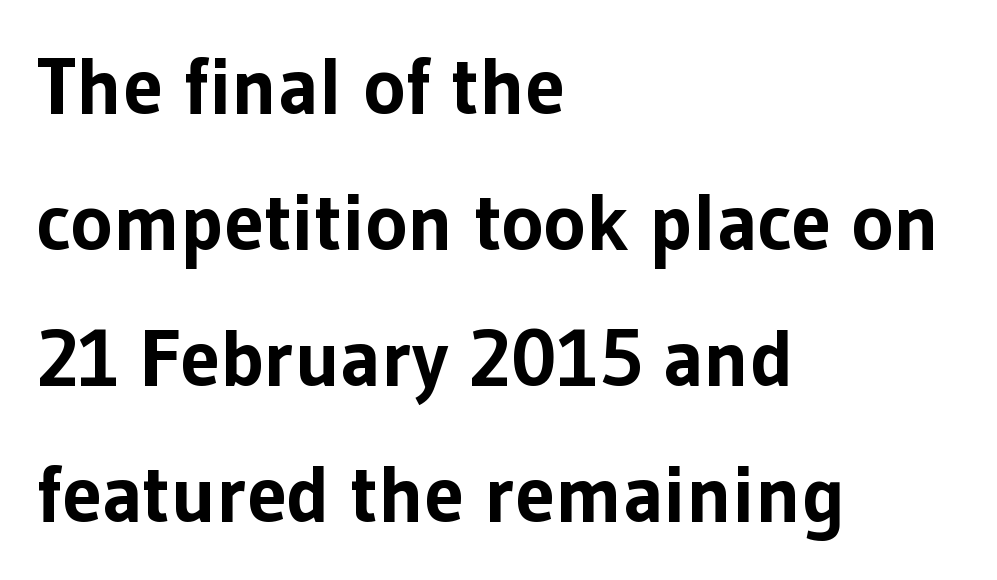
Q: Is the text bold? A: Yes.
Q: Is the text italic (slanted)? A: No, it is upright.
Q: Is the typeface a serif or a sans-serif typeface? A: Sans-serif.
Q: Is the text underlined? A: No.
Q: How is the paragraph aligned? A: Left-aligned.
Q: Is the spacing between letters normal or unusually wide? A: Normal.
Q: Is the spacing between lines tight, normal or loose? A: Normal.
Q: Width (condensed, normal, or wide)? A: Normal.
Q: Stroke contrast? A: Low.
Q: x-height? A: Medium.
Q: Monospaced? A: No.
